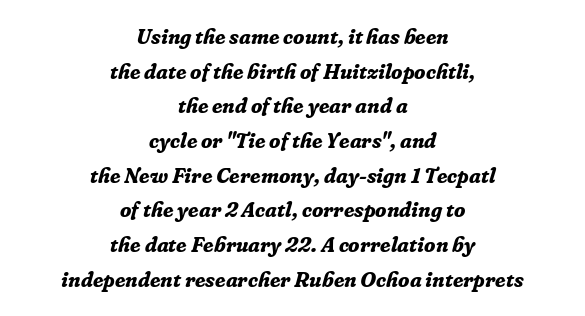
{"italic": "yes", "lean": "right", "slant_degrees": 16, "bold": "yes", "underline": "no", "align": "center", "line_spacing": "normal", "line_spacing_ratio": 1.65, "letter_spacing": "normal", "letter_spacing_em": 0.0, "glyph_px": 21}
